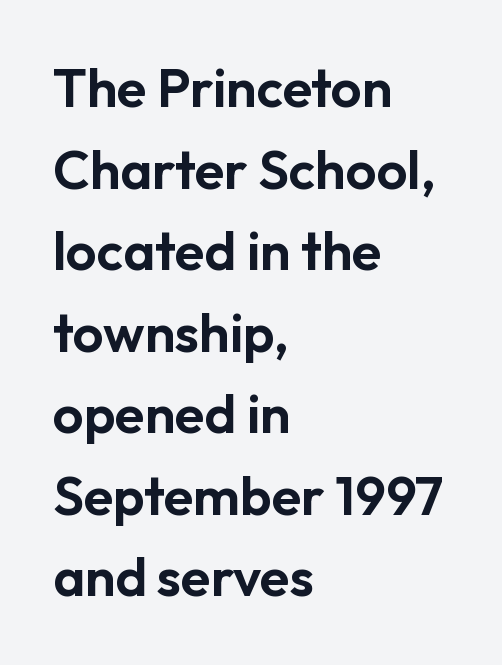
The rendering keeps characters at their native spacing. The rendering anchors every line to the left-hand side. Rule under the text: the space is simply empty. What's the leading like? Ordinary, nothing unusual. When letters stand straight like this, we call the style roman or upright. The text was rendered using a sans face with plain stroke endings.
